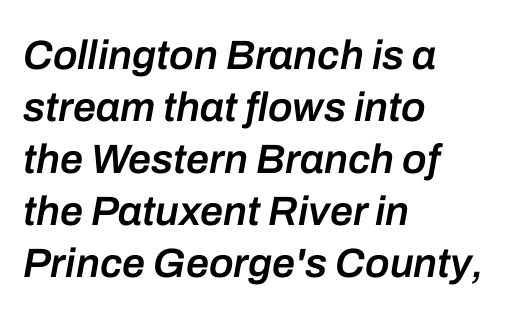
Slant detected: the letters are inclined. A typesetter would call this proportional, since set widths differ per character. Each row of text sits above clean, open space. Students, note that the glyphs here touch the page at normal intervals.
